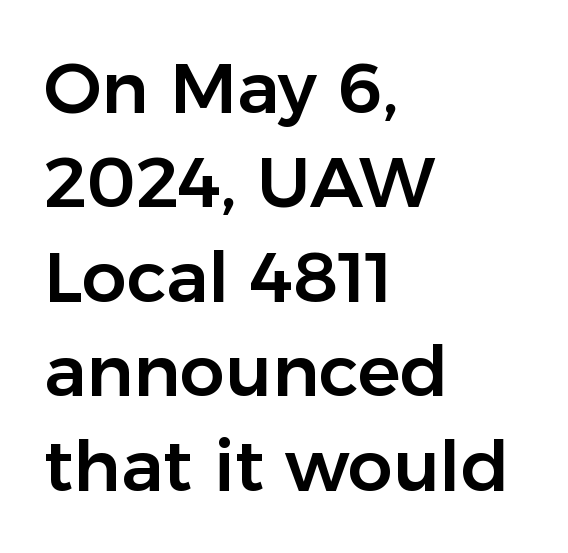
Q: Is the text italic (slanted)? A: No, it is upright.
Q: Is the typeface a serif or a sans-serif typeface? A: Sans-serif.
Q: Is the text underlined? A: No.
Q: How is the paragraph aligned? A: Left-aligned.
Q: Is the spacing between letters normal or unusually wide? A: Normal.
Q: Is the spacing between lines tight, normal or loose? A: Normal.
Q: Width (condensed, normal, or wide)? A: Normal.
Q: Stroke contrast? A: Low.
Q: x-height? A: Medium.
Q: Monospaced? A: No.
